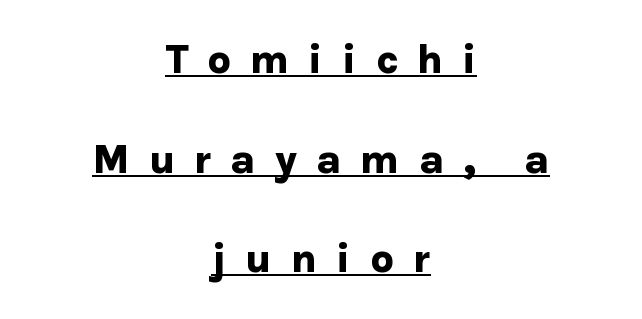
The image shows 41 px bold sans-serif type, upright; set centered, loose line spacing (2.43x), unusually wide letter spacing (+0.46 em), underlined; low stroke contrast and a medium x-height.
